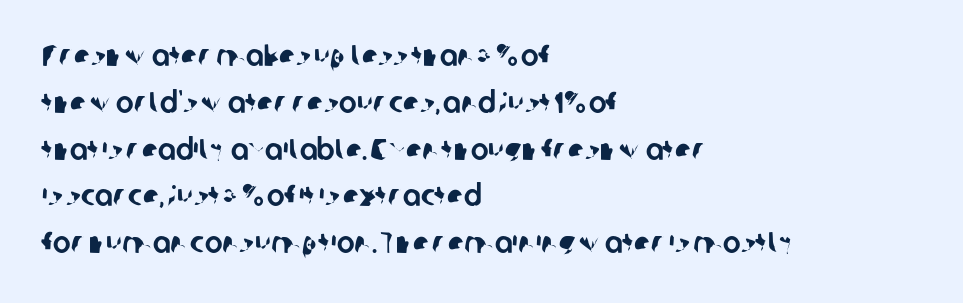
Q: Is the typeface a serif or a sans-serif typeface? A: Sans-serif.
Q: Is the text underlined? A: No.
Q: How is the paragraph aligned? A: Left-aligned.
Q: Is the spacing between letters normal or unusually wide? A: Normal.
Q: Is the spacing between lines tight, normal or loose? A: Normal.
Q: Width (condensed, normal, or wide)? A: Normal.
Q: Stroke contrast? A: Low.
Q: x-height? A: Medium.
Q: Monospaced? A: No.
